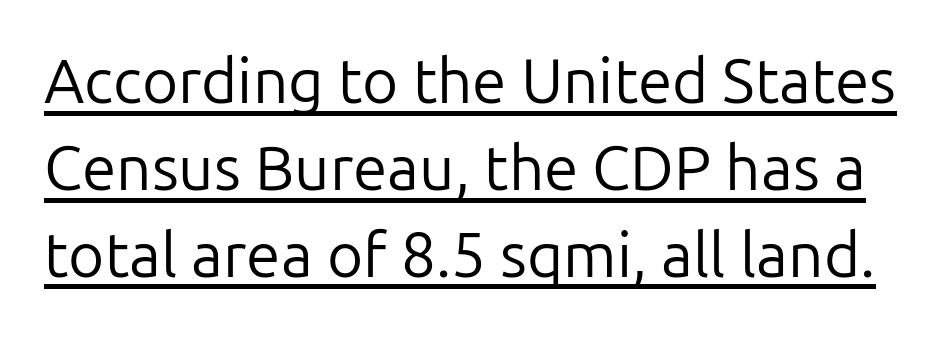
The image shows 62 px regular-weight sans-serif type, upright; set normal line spacing (1.4x), normal letter spacing, underlined; low stroke contrast and a medium x-height.
